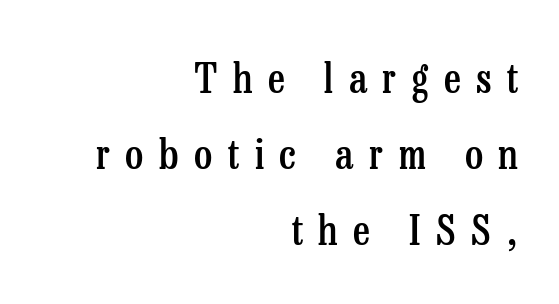
{"serif": "yes", "italic": "no", "bold": "semi", "weight": "semibold", "width": "condensed", "stroke_contrast": "low", "x_height": "medium", "monospaced": "no", "underline": "no", "align": "right", "line_spacing_ratio": 1.85, "letter_spacing": "wide", "letter_spacing_em": 0.38, "glyph_px": 41}
